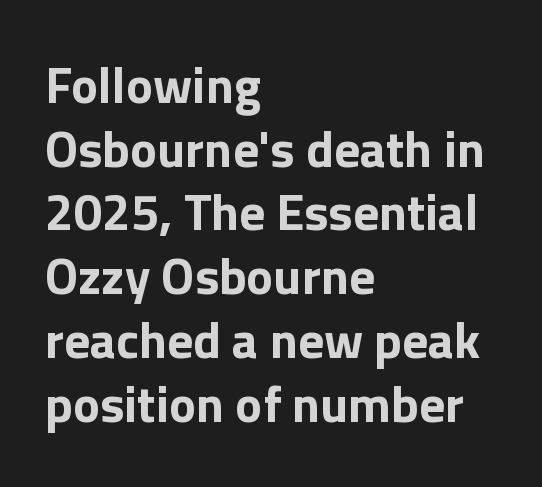
{"serif": "no", "italic": "no", "bold": "yes", "weight": "bold", "width": "normal", "x_height": "medium", "monospaced": "no", "underline": "no", "align": "left", "line_spacing": "normal", "line_spacing_ratio": 1.25, "letter_spacing": "normal", "letter_spacing_em": 0.0, "glyph_px": 51}
